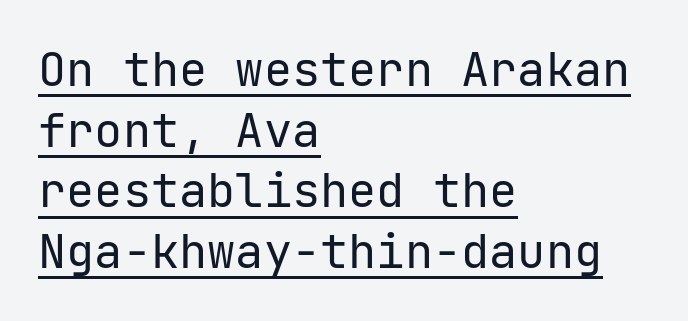
The image shows 47 px regular-weight sans-serif type, upright; set left-aligned, normal line spacing (1.29x), normal letter spacing, underlined; low stroke contrast and a medium x-height.
